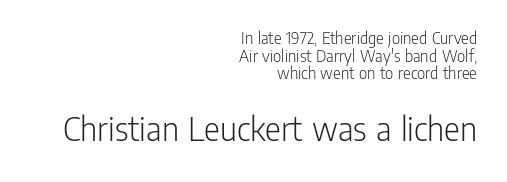
{"serif": "no", "italic": "no", "bold": "no", "weight": "light", "width": "condensed", "stroke_contrast": "low", "x_height": "medium", "monospaced": "no", "underline": "no", "align": "right", "line_spacing": "tight", "line_spacing_ratio": 0.98, "letter_spacing": "normal", "letter_spacing_em": 0.0, "larger_block": "second", "size_ratio": 2.06, "glyph_px": 37}
